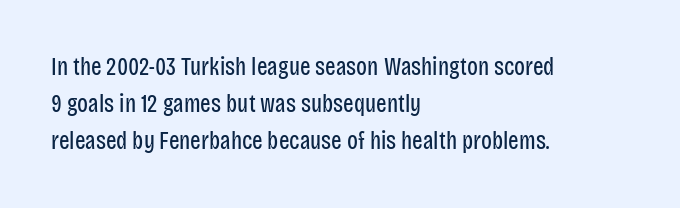
The image shows 25 px text type, upright; set left-aligned, normal line spacing (1.49x), normal letter spacing, not underlined.
